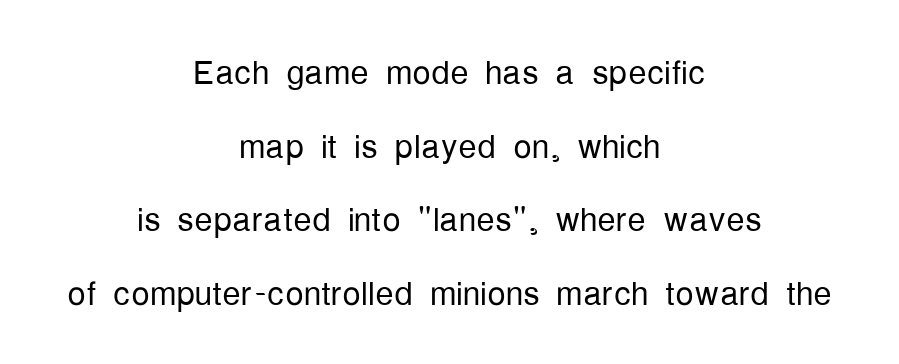
Default kerning and tracking; the words read as compact shapes. Vertical spacing — default. A typesetter would label this face a sans. This is not heavy type; no bold has been used. The lettering stays uniformly vertical, giving the passage a roman look.
